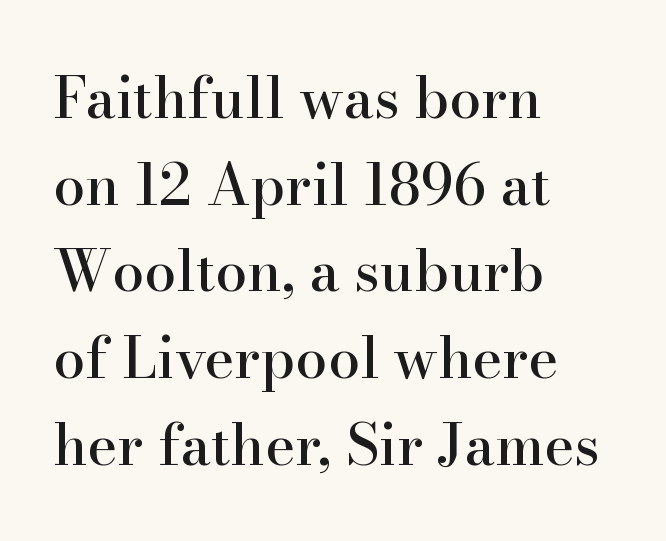
{"serif": "yes", "italic": "no", "width": "normal", "stroke_contrast": "high", "x_height": "small", "monospaced": "no", "underline": "no", "align": "left", "line_spacing": "normal", "line_spacing_ratio": 1.52, "letter_spacing": "normal", "letter_spacing_em": 0.0, "glyph_px": 57}
